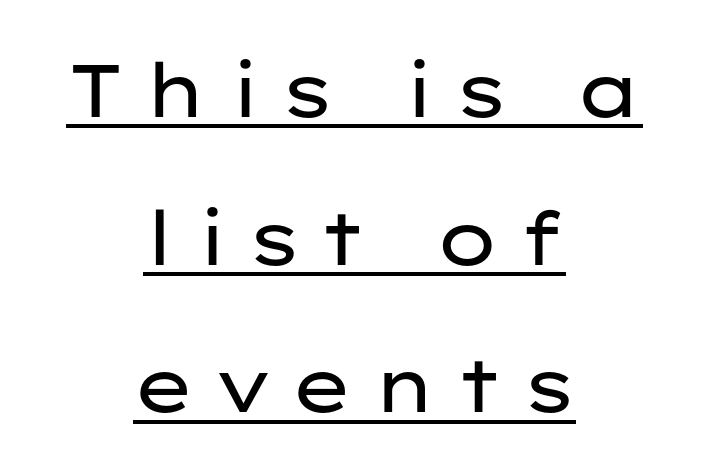
Q: Is the text bold? A: No.
Q: Is the text italic (slanted)? A: No, it is upright.
Q: Is the typeface a serif or a sans-serif typeface? A: Sans-serif.
Q: Is the text underlined? A: Yes.
Q: How is the paragraph aligned? A: Centered.
Q: Is the spacing between letters normal or unusually wide? A: Unusually wide.
Q: Is the spacing between lines tight, normal or loose? A: Loose.
Q: Width (condensed, normal, or wide)? A: Wide.
Q: Stroke contrast? A: Low.
Q: x-height? A: Medium.
Q: Monospaced? A: No.
